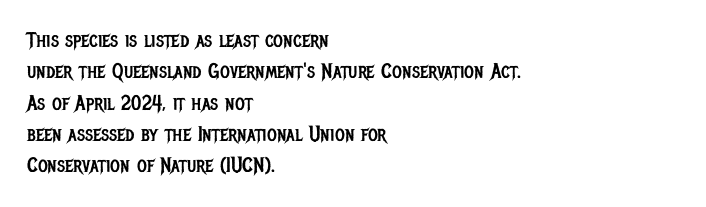
Q: Is the text bold? A: No.
Q: Is the text italic (slanted)? A: No, it is upright.
Q: Is the text underlined? A: No.
Q: How is the paragraph aligned? A: Left-aligned.
Q: Is the spacing between letters normal or unusually wide? A: Normal.
Q: Is the spacing between lines tight, normal or loose? A: Normal.
